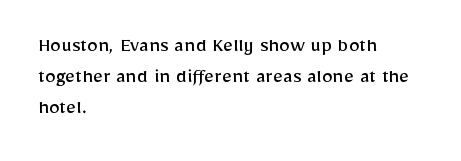
The image shows 22 px text type, upright; set left-aligned, normal line spacing (1.4x), normal letter spacing, not underlined.
